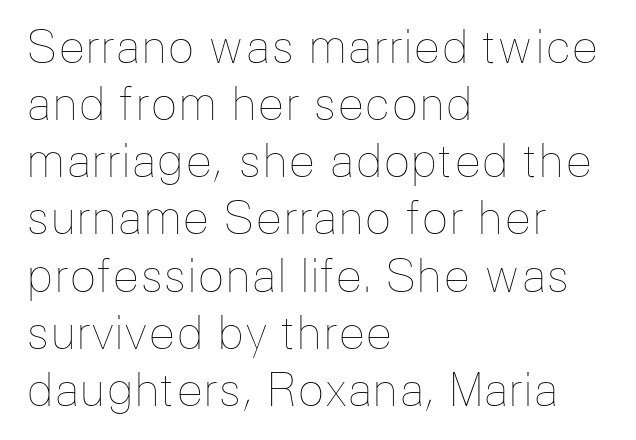
The strip under each line holds only bare page. Character widths vary here, with narrow letters taking less room than wide ones. Horizontal bands of white between lines are of average thickness. No letter is thick-stroked: the sample isn't bold. The rendering keeps characters at their native spacing. Ordinary non-slanted type is in use.
